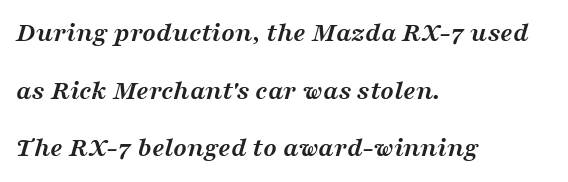
Check under the words: just untouched page. Here the designer chose a conventional face with non-uniform glyph widths. Is there much room between lines? Yes — plenty of vertical air separates them. Check where the strokes stop: tiny serifs finish them off. All the whitespace from short lines collects on the right.
